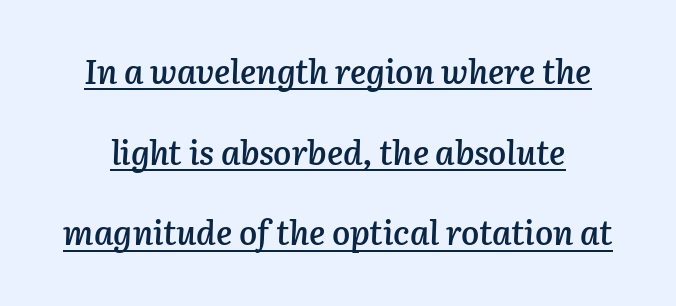
The image shows 34 px semibold type, italic (leaning right); set loose line spacing (2.37x), normal letter spacing, underlined; low stroke contrast and a medium x-height.
